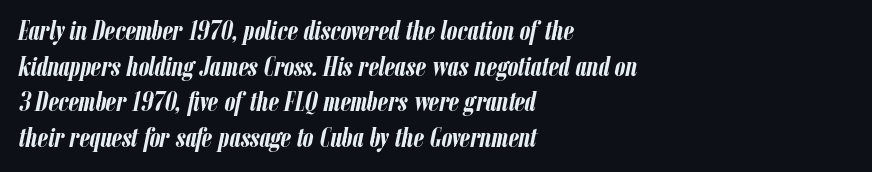
Q: Is the text bold? A: Yes.
Q: Is the text italic (slanted)? A: Yes, it leans right by about 12 degrees.
Q: Is the text underlined? A: No.
Q: How is the paragraph aligned? A: Left-aligned.
Q: Is the spacing between letters normal or unusually wide? A: Normal.
Q: Is the spacing between lines tight, normal or loose? A: Normal.
